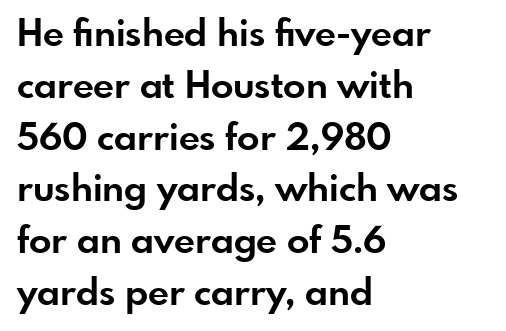
Q: Is the text bold? A: Yes.
Q: Is the text italic (slanted)? A: No, it is upright.
Q: Is the typeface a serif or a sans-serif typeface? A: Sans-serif.
Q: Is the text underlined? A: No.
Q: How is the paragraph aligned? A: Left-aligned.
Q: Is the spacing between letters normal or unusually wide? A: Normal.
Q: Is the spacing between lines tight, normal or loose? A: Normal.
Q: Width (condensed, normal, or wide)? A: Normal.
Q: Stroke contrast? A: Low.
Q: x-height? A: Small.
Q: Monospaced? A: No.
